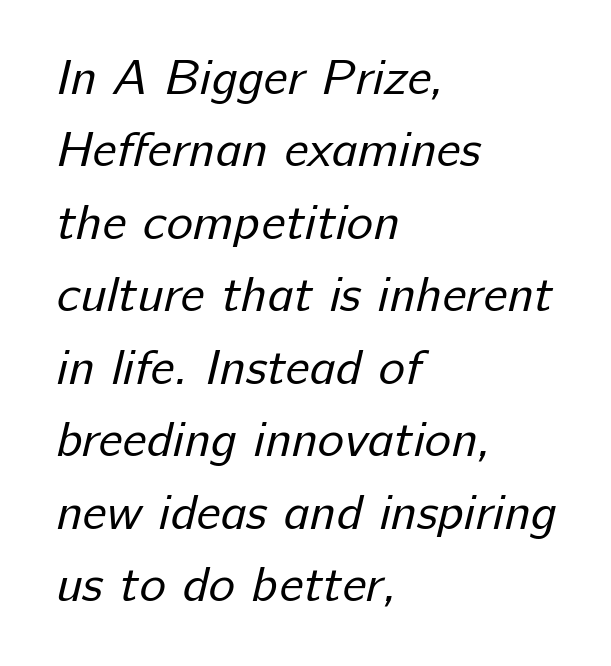
The passage shown stacks its lines at a standard gap. The rendering uses natural spacing where letterforms have individual widths. This rendering uses left alignment, leaving the right contour irregular. Check under the words: just untouched page.
